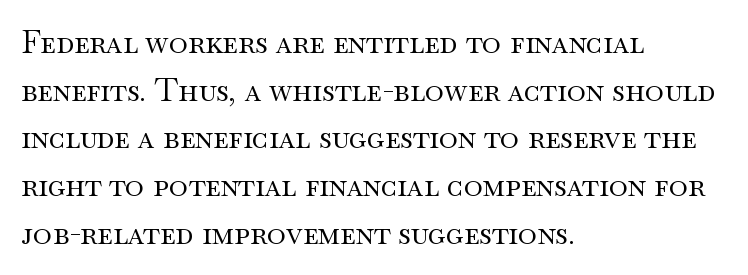
{"serif": "yes", "italic": "no", "bold": "no", "weight": "regular", "width": "wide", "stroke_contrast": "medium", "x_height": "small", "monospaced": "no", "underline": "no", "align": "left", "line_spacing": "normal", "line_spacing_ratio": 1.49, "letter_spacing": "normal", "letter_spacing_em": 0.0, "glyph_px": 32}
